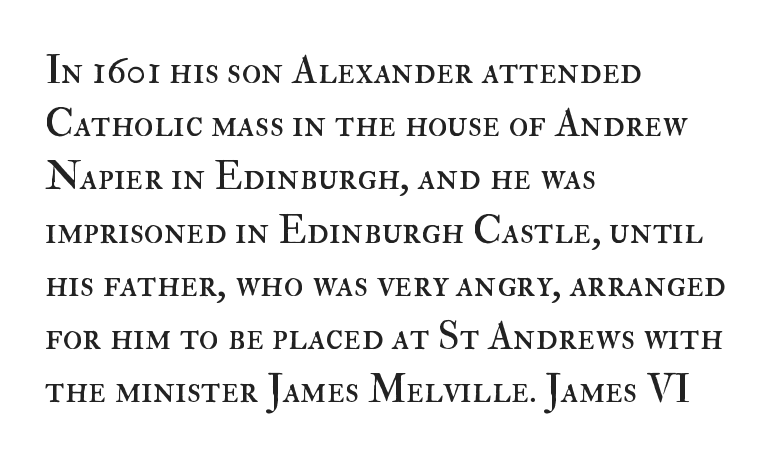
Q: Is the text bold? A: No.
Q: Is the text italic (slanted)? A: No, it is upright.
Q: Is the text underlined? A: No.
Q: How is the paragraph aligned? A: Left-aligned.
Q: Is the spacing between letters normal or unusually wide? A: Normal.
Q: Is the spacing between lines tight, normal or loose? A: Normal.
Q: Width (condensed, normal, or wide)? A: Normal.
Q: Stroke contrast? A: High.
Q: x-height? A: Small.
Q: Monospaced? A: No.
